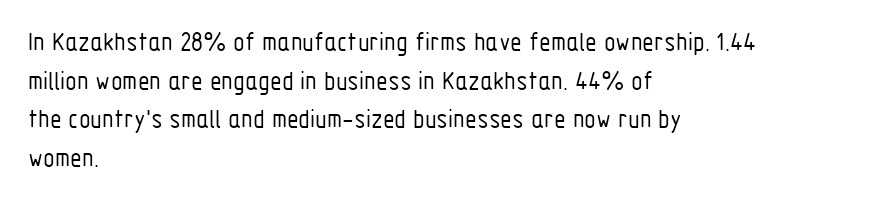
{"italic": "no", "bold": "no", "underline": "no", "align": "left", "line_spacing": "normal", "line_spacing_ratio": 1.43, "letter_spacing": "normal", "letter_spacing_em": 0.0, "glyph_px": 27}
